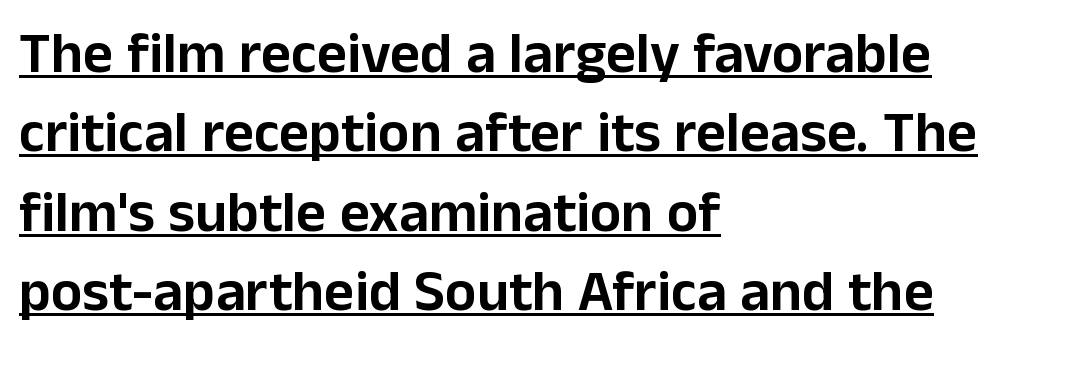
Q: Is the text italic (slanted)? A: No, it is upright.
Q: Is the typeface a serif or a sans-serif typeface? A: Sans-serif.
Q: Is the text underlined? A: Yes.
Q: How is the paragraph aligned? A: Left-aligned.
Q: Is the spacing between letters normal or unusually wide? A: Normal.
Q: Is the spacing between lines tight, normal or loose? A: Normal.
Q: Width (condensed, normal, or wide)? A: Normal.
Q: Stroke contrast? A: Low.
Q: x-height? A: Medium.
Q: Monospaced? A: No.
